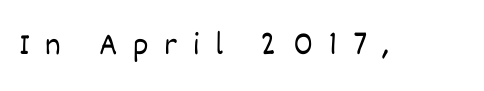
Here the designer chose a conventional face with non-uniform glyph widths. Words float on clear page, feet unadorned. Substantial extra tracking has been applied to these lines. On a weight scale, this lands at 450 or below. This is the regular roman posture of the typeface.
